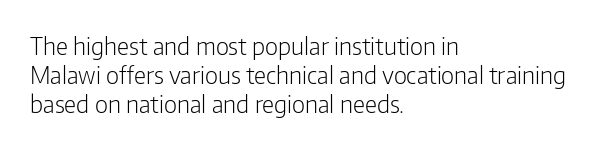
The image shows 24 px text type, upright; set left-aligned, line spacing 1.21x, normal letter spacing, not underlined.
